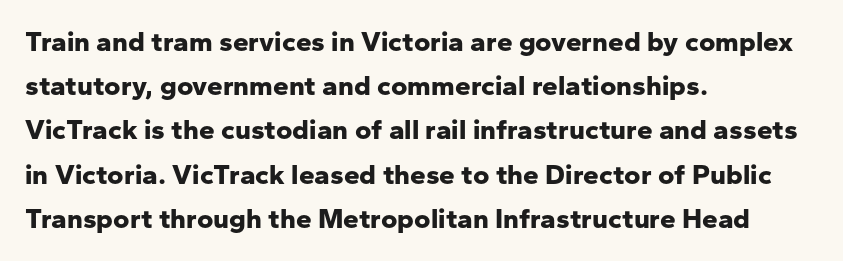
Q: Is the text bold? A: Yes.
Q: Is the text italic (slanted)? A: No, it is upright.
Q: Is the typeface a serif or a sans-serif typeface? A: Sans-serif.
Q: Is the text underlined? A: No.
Q: How is the paragraph aligned? A: Left-aligned.
Q: Is the spacing between letters normal or unusually wide? A: Normal.
Q: Is the spacing between lines tight, normal or loose? A: Normal.
Q: Width (condensed, normal, or wide)? A: Normal.
Q: Stroke contrast? A: Low.
Q: x-height? A: Medium.
Q: Monospaced? A: No.
